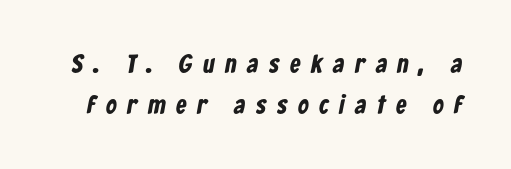
{"bold": "yes", "underline": "no", "line_spacing": "normal", "line_spacing_ratio": 1.57, "letter_spacing": "wide", "letter_spacing_em": 0.42, "glyph_px": 26}
